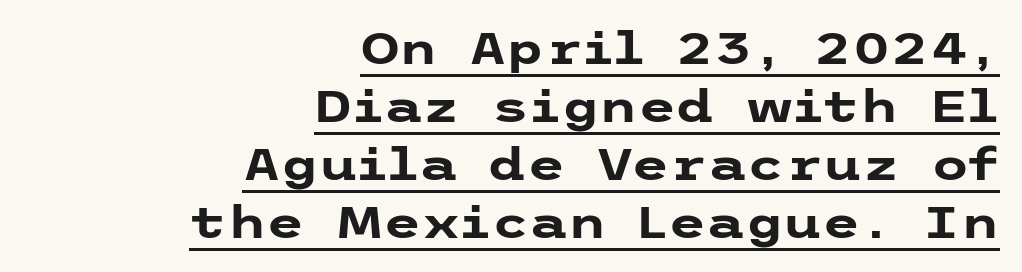
Italic? Not at all — the glyphs are vertical. These lines carry a lot of weight — the face is fully bold. You can tell from the bare stems that sans-serif type was used. Compared with typical paragraphs, the rows here are spaced about the same.
